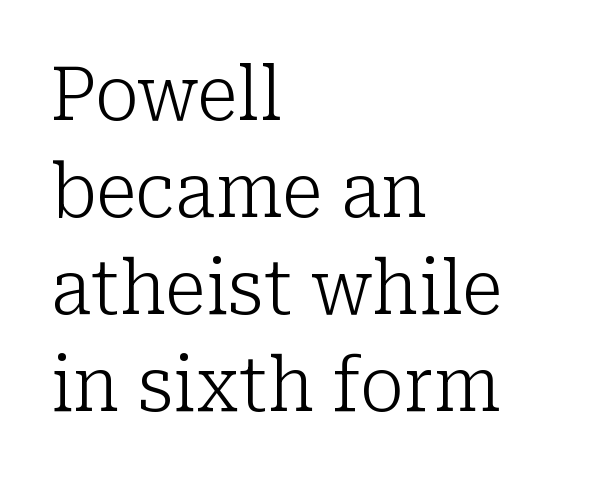
Q: Is the text bold? A: No.
Q: Is the text italic (slanted)? A: No, it is upright.
Q: Is the typeface a serif or a sans-serif typeface? A: Serif.
Q: Is the text underlined? A: No.
Q: How is the paragraph aligned? A: Left-aligned.
Q: Is the spacing between letters normal or unusually wide? A: Normal.
Q: Is the spacing between lines tight, normal or loose? A: Normal.
Q: Width (condensed, normal, or wide)? A: Normal.
Q: Stroke contrast? A: Low.
Q: x-height? A: Medium.
Q: Monospaced? A: No.
